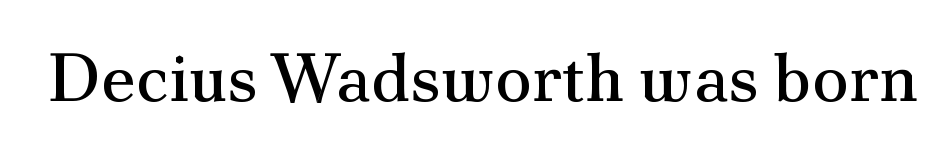
{"serif": "yes", "italic": "no", "bold": "no", "weight": "regular", "width": "normal", "stroke_contrast": "medium", "x_height": "small", "monospaced": "no", "underline": "no", "letter_spacing": "normal", "letter_spacing_em": 0.0, "glyph_px": 68}
